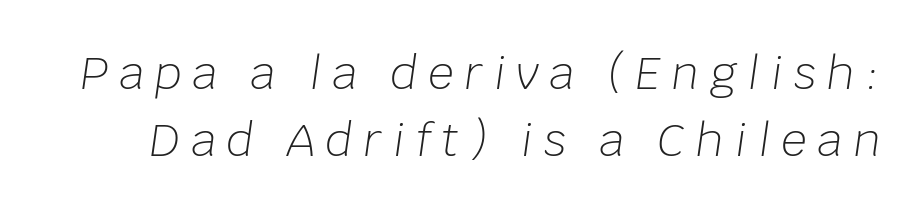
{"italic": "yes", "lean": "right", "slant_degrees": 8, "bold": "no", "weight": "light", "width": "normal", "stroke_contrast": "low", "x_height": "large", "monospaced": "no", "underline": "no", "line_spacing": "normal", "line_spacing_ratio": 1.48, "letter_spacing": "wide", "letter_spacing_em": 0.24, "glyph_px": 45}
